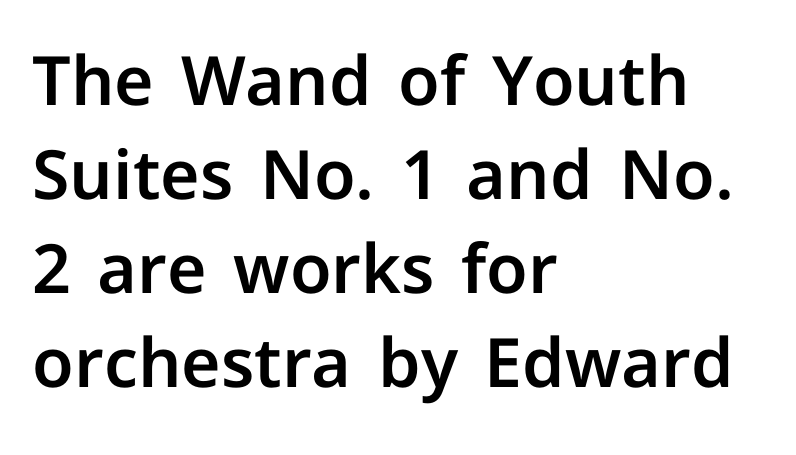
This sample keeps an unexceptional amount of space between lines. A clean baseline with only descenders dipping below it. What kind of face is this? One without serifs — a sans. In terms of letterspacing, this is plain default setting. Where is the straight margin? On the left. Varying glyph widths throughout — classic text-font behaviour.
